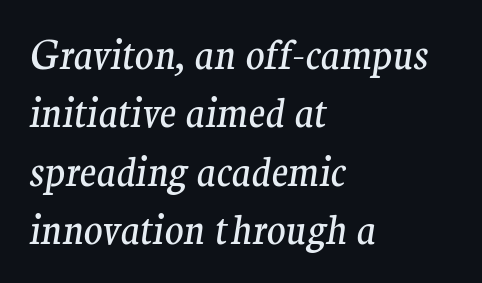
The image shows 39 px regular-weight serif type, italic (leaning right); set left-aligned, normal line spacing (1.5x), normal letter spacing, not underlined; medium stroke contrast and a medium x-height.
